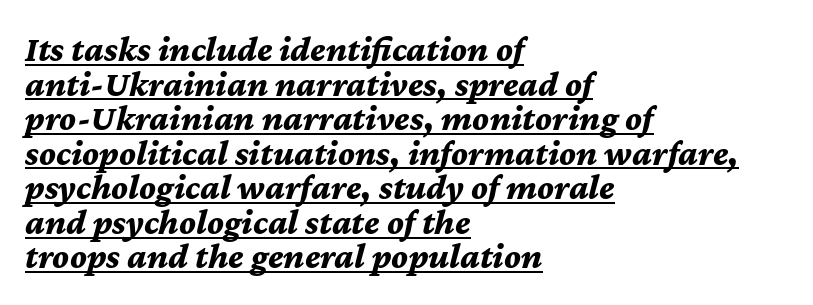
{"italic": "yes", "lean": "right", "slant_degrees": 12, "bold": "yes", "weight": "bold", "width": "normal", "stroke_contrast": "medium", "x_height": "medium", "monospaced": "no", "underline": "yes", "align": "left", "line_spacing": "tight", "line_spacing_ratio": 0.96, "letter_spacing": "normal", "letter_spacing_em": 0.0, "glyph_px": 36}
